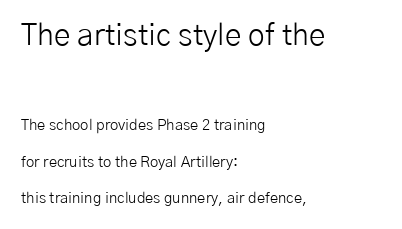
{"serif": "no", "italic": "no", "bold": "no", "weight": "light", "width": "normal", "stroke_contrast": "low", "x_height": "medium", "monospaced": "no", "underline": "no", "align": "left", "line_spacing": "loose", "line_spacing_ratio": 2.44, "letter_spacing": "normal", "letter_spacing_em": 0.0, "larger_block": "first", "size_ratio": 2.0, "glyph_px": 30}
